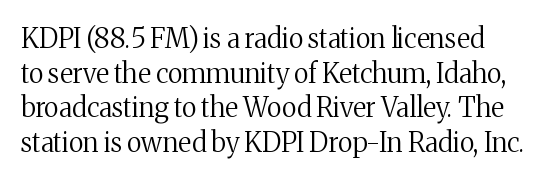
{"italic": "no", "bold": "no", "underline": "no", "line_spacing": "normal", "line_spacing_ratio": 1.28, "letter_spacing": "normal", "letter_spacing_em": 0.0, "glyph_px": 27}
